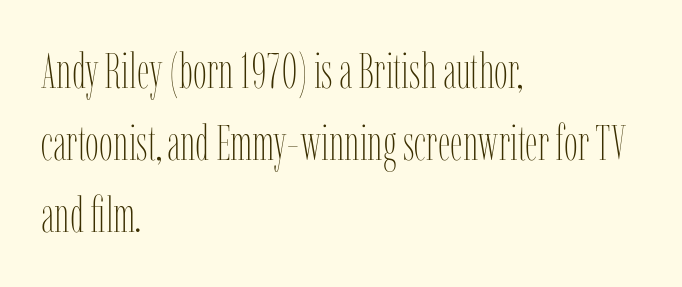
Which margin do the lines hug? The left one — the right edge is uneven. Stroke thickness stays within the range of a standard reading face or lighter. When letters stand straight like this, we call the style roman or upright. Compared with typical paragraphs, the rows here are spaced about the same. Spacing verdict: proportional, widths tailored to each character.
